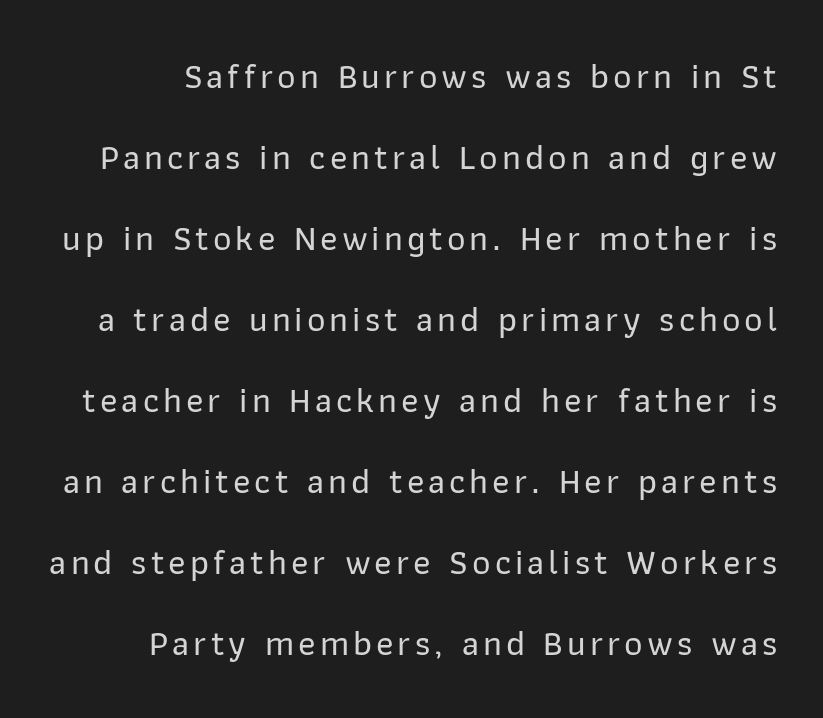
{"serif": "no", "italic": "no", "width": "normal", "stroke_contrast": "low", "x_height": "medium", "monospaced": "no", "underline": "no", "line_spacing": "loose", "line_spacing_ratio": 2.25, "glyph_px": 36}
